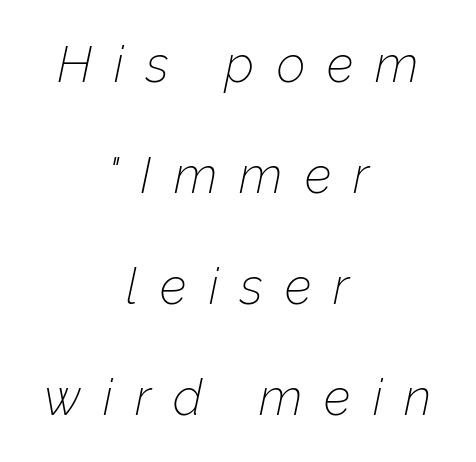
The zone under the glyphs is completely vacant. The tracking jumps out immediately: characters are airy and widely separated. No letter is thick-stroked: the sample isn't bold. Honestly, the rows look like they've been pulled way apart. Is the type slanted? Yes — the strokes lean at a clear angle.
